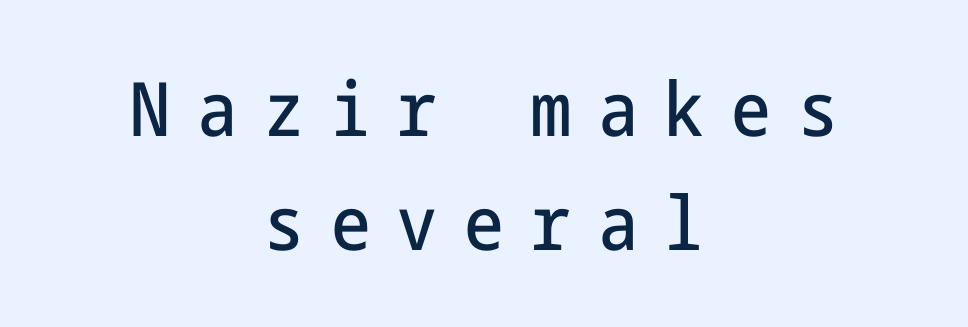
{"serif": "no", "italic": "no", "width": "condensed", "stroke_contrast": "low", "x_height": "medium", "underline": "no", "align": "center", "line_spacing": "normal", "line_spacing_ratio": 1.52, "letter_spacing": "wide", "letter_spacing_em": 0.36, "glyph_px": 75}
